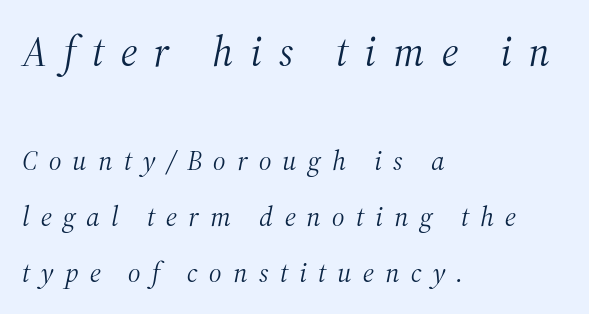
Loose tracking; the words dissolve into strings of separated letters. The passage shown stacks its lines with a broad gap. The whole block is typeset with a tilt. Character widths vary here, with narrow letters taking less room than wide ones. Top chunk: large. Bottom chunk: small. Typographically, this falls in the serif category.
